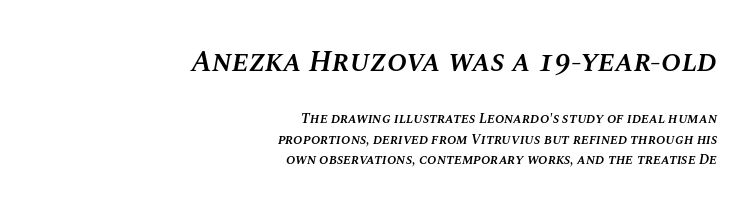
{"italic": "yes", "lean": "right", "slant_degrees": 10, "bold": "semi", "weight": "semibold", "width": "normal", "stroke_contrast": "medium", "x_height": "large", "monospaced": "no", "underline": "no", "align": "right", "line_spacing": "normal", "line_spacing_ratio": 1.49, "letter_spacing": "normal", "letter_spacing_em": 0.0, "larger_block": "first", "size_ratio": 2.14, "glyph_px": 30}
